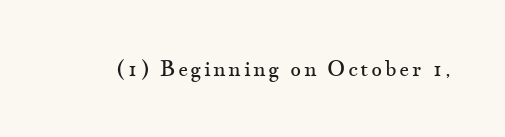
Q: Is the text bold? A: No.
Q: Is the text italic (slanted)? A: No, it is upright.
Q: Is the text underlined? A: No.
